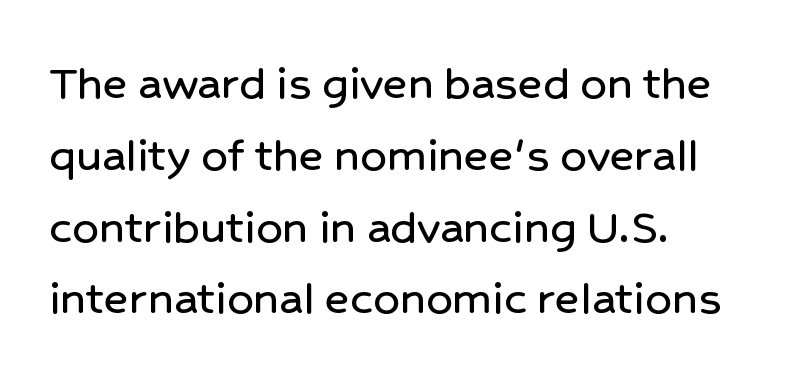
{"serif": "no", "italic": "no", "width": "normal", "stroke_contrast": "low", "x_height": "medium", "monospaced": "no", "underline": "no", "align": "left", "line_spacing": "normal", "line_spacing_ratio": 1.38, "letter_spacing": "normal", "letter_spacing_em": 0.0, "glyph_px": 52}
